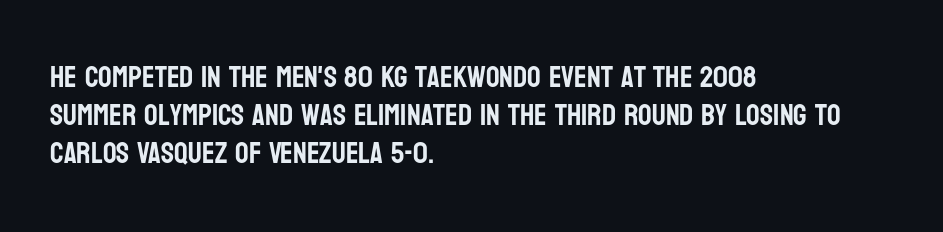
Q: Is the text italic (slanted)? A: No, it is upright.
Q: Is the typeface a serif or a sans-serif typeface? A: Sans-serif.
Q: Is the text underlined? A: No.
Q: How is the paragraph aligned? A: Left-aligned.
Q: Is the spacing between letters normal or unusually wide? A: Normal.
Q: Is the spacing between lines tight, normal or loose? A: Normal.
Q: Width (condensed, normal, or wide)? A: Condensed.
Q: Stroke contrast? A: Low.
Q: x-height? A: Large.
Q: Monospaced? A: No.
